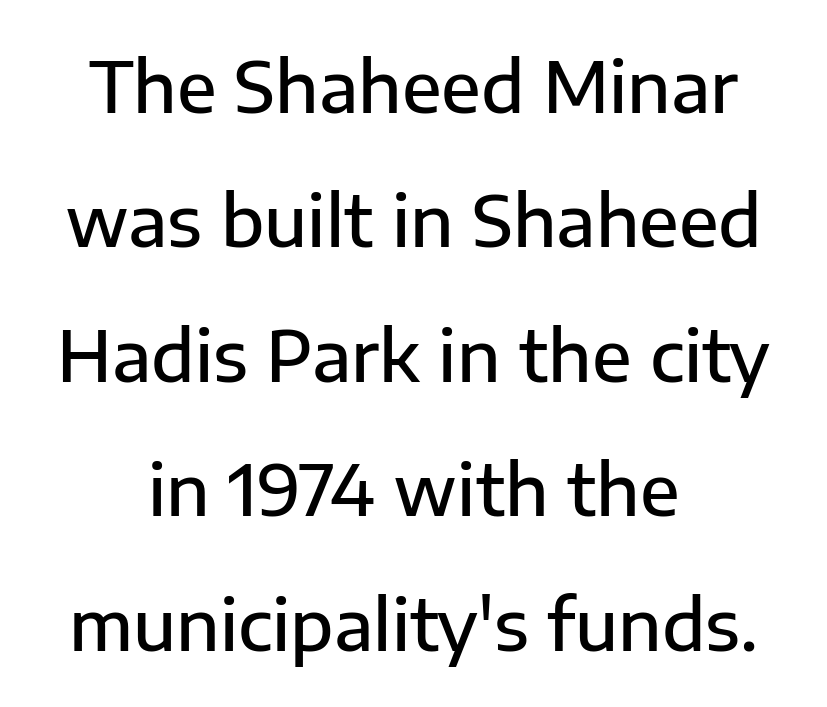
{"serif": "no", "italic": "no", "bold": "semi", "weight": "semibold", "width": "normal", "stroke_contrast": "low", "x_height": "medium", "monospaced": "no", "underline": "no", "align": "center", "line_spacing": "loose", "line_spacing_ratio": 1.92, "letter_spacing": "normal", "letter_spacing_em": 0.0, "glyph_px": 70}
